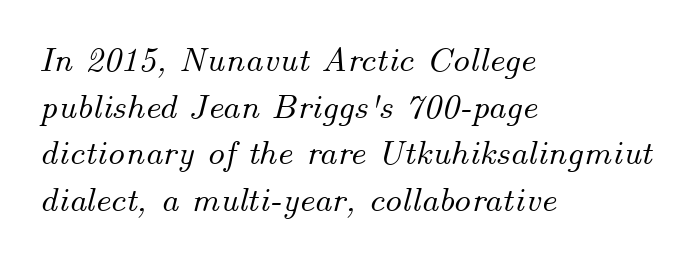
The whole block is typeset with a tilt. Notice how the passage keeps a crisp vertical edge on the left only. This sample has the flowing, uneven cadence of proportional lettering. Evenly set lines give the paragraph a standard silhouette. Each row of text sits above clean, open space.
